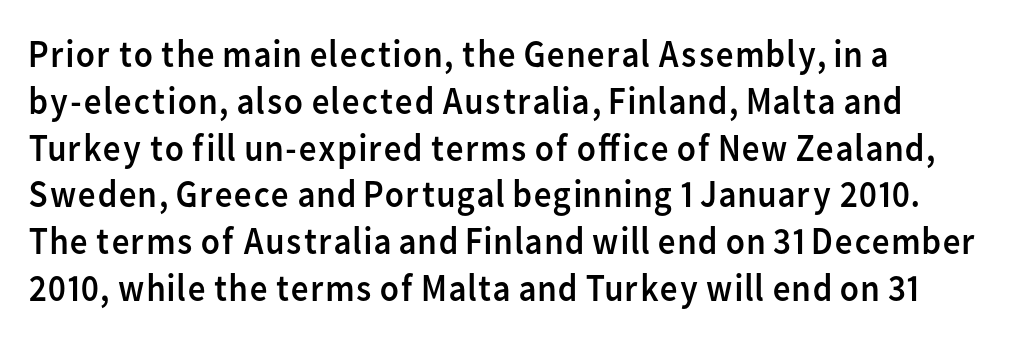
{"serif": "no", "italic": "no", "bold": "no", "weight": "regular", "width": "normal", "stroke_contrast": "low", "x_height": "medium", "monospaced": "no", "underline": "no", "line_spacing_ratio": 1.2, "letter_spacing": "normal", "letter_spacing_em": 0.0, "glyph_px": 39}
